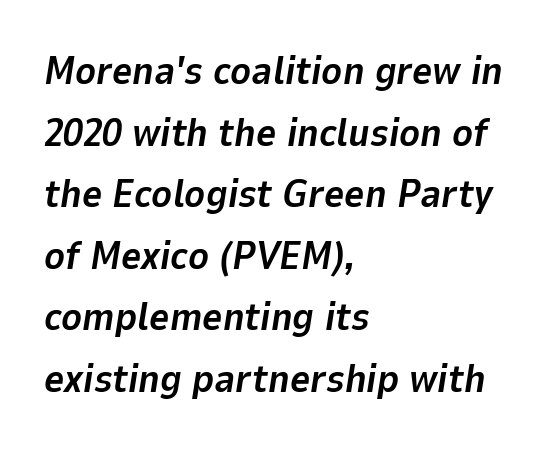
Q: Is the text bold? A: Yes.
Q: Is the text italic (slanted)? A: Yes, it leans right by about 9 degrees.
Q: Is the text underlined? A: No.
Q: How is the paragraph aligned? A: Left-aligned.
Q: Is the spacing between letters normal or unusually wide? A: Normal.
Q: Is the spacing between lines tight, normal or loose? A: Normal.
Q: Width (condensed, normal, or wide)? A: Normal.
Q: Stroke contrast? A: Low.
Q: x-height? A: Medium.
Q: Monospaced? A: No.
